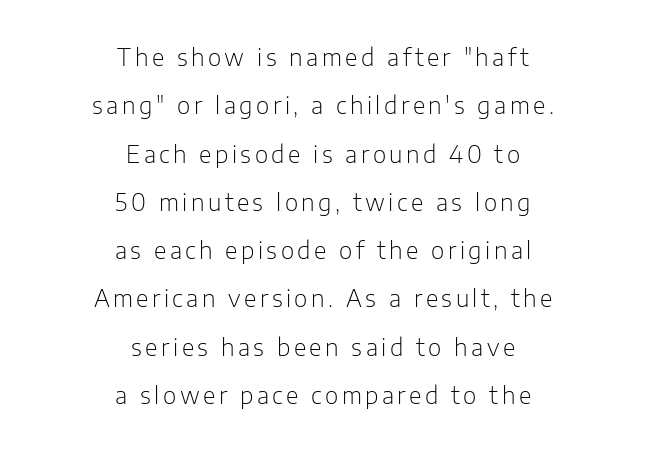
{"italic": "no", "bold": "no", "underline": "no", "align": "center", "line_spacing": "loose", "line_spacing_ratio": 2.1, "glyph_px": 23}
